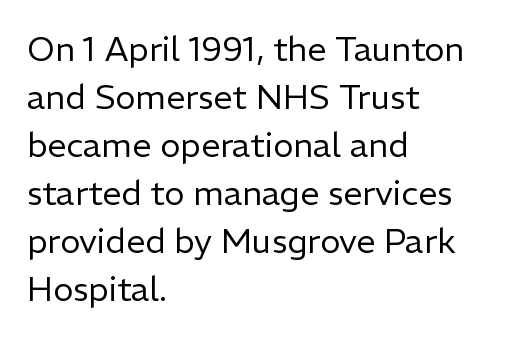
Q: Is the text bold? A: No.
Q: Is the text italic (slanted)? A: No, it is upright.
Q: Is the typeface a serif or a sans-serif typeface? A: Sans-serif.
Q: Is the text underlined? A: No.
Q: How is the paragraph aligned? A: Left-aligned.
Q: Is the spacing between letters normal or unusually wide? A: Normal.
Q: Is the spacing between lines tight, normal or loose? A: Normal.
Q: Width (condensed, normal, or wide)? A: Normal.
Q: Stroke contrast? A: Low.
Q: x-height? A: Medium.
Q: Monospaced? A: No.
